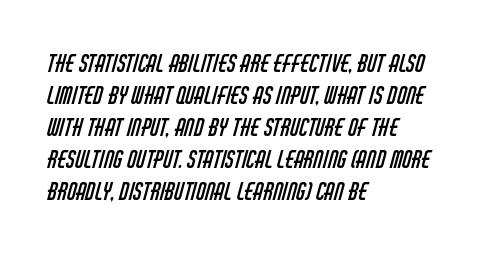
The weight would be labelled regular, book, light, or lighter still. Default kerning and tracking; the words read as compact shapes. The vertical gap from one line to the next is medium. The string is rendered with underlining switched off. Casual observation: everything's shoved over to the left.
